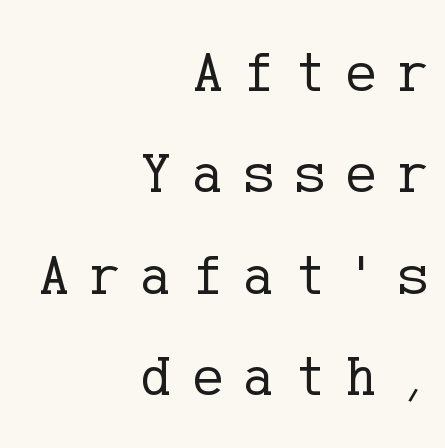
Is the letter spacing exaggerated? Yes — the characters are pushed far apart. Layout note: lines flush right. Vertical stems look standard width or narrower in stroke. Type style note: has serifs.
